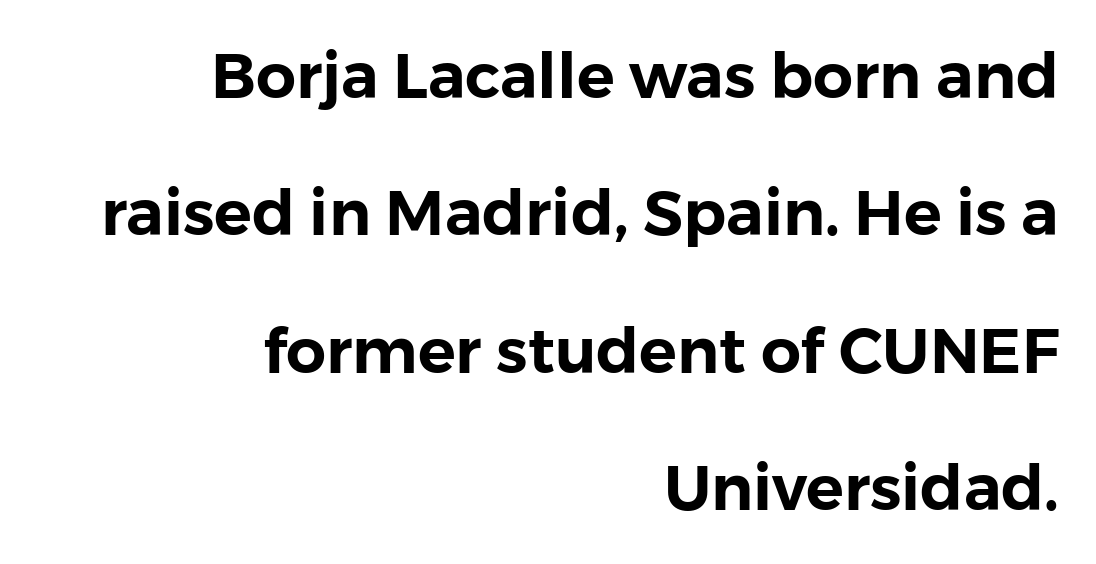
Underline: absent. Between one letter and the next there's only the usual sliver of space. This is roman type, the default non-slanted kind. Where is the straight margin? On the right.
